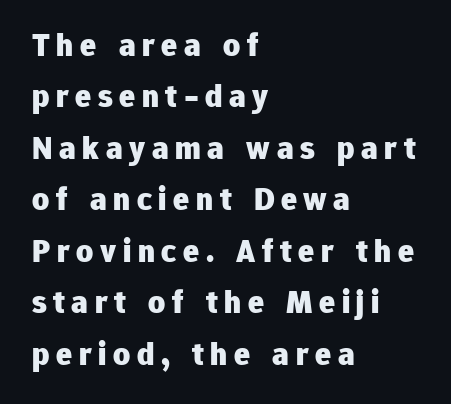
Q: Is the text bold? A: Yes.
Q: Is the text italic (slanted)? A: No, it is upright.
Q: Is the typeface a serif or a sans-serif typeface? A: Sans-serif.
Q: Is the text underlined? A: No.
Q: How is the paragraph aligned? A: Left-aligned.
Q: Is the spacing between letters normal or unusually wide? A: Unusually wide.
Q: Is the spacing between lines tight, normal or loose? A: Normal.
Q: Width (condensed, normal, or wide)? A: Normal.
Q: Stroke contrast? A: Low.
Q: x-height? A: Medium.
Q: Monospaced? A: No.
